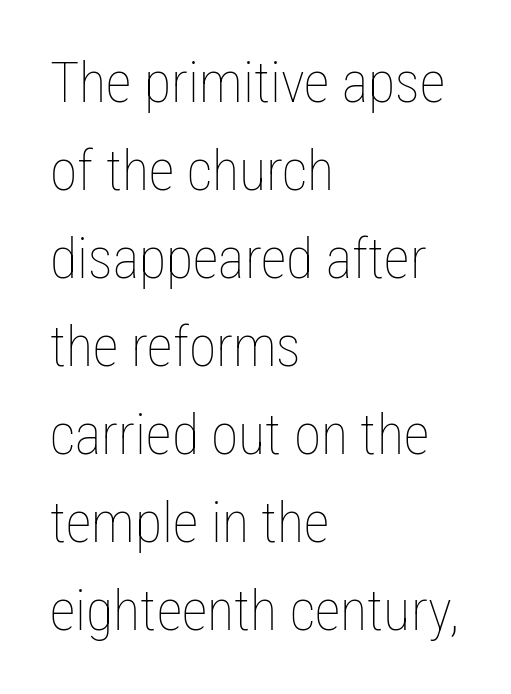
Q: Is the text bold? A: No.
Q: Is the text italic (slanted)? A: No, it is upright.
Q: Is the text underlined? A: No.
Q: How is the paragraph aligned? A: Left-aligned.
Q: Is the spacing between letters normal or unusually wide? A: Normal.
Q: Is the spacing between lines tight, normal or loose? A: Normal.
Q: Width (condensed, normal, or wide)? A: Condensed.
Q: Stroke contrast? A: Low.
Q: x-height? A: Medium.
Q: Monospaced? A: No.
